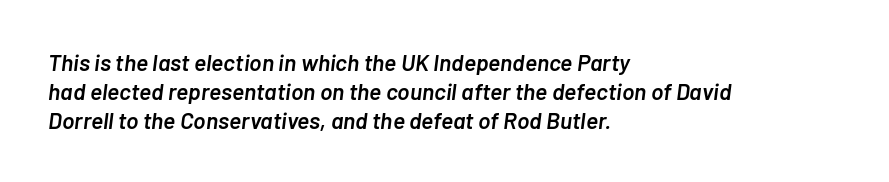
{"italic": "yes", "lean": "right", "slant_degrees": 7, "bold": "semi", "underline": "no", "align": "left", "line_spacing": "normal", "line_spacing_ratio": 1.26, "letter_spacing": "normal", "letter_spacing_em": 0.0, "glyph_px": 23}
